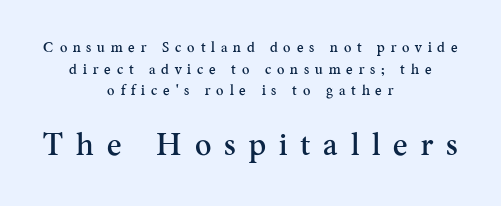
When letters stand straight like this, we call the style roman or upright. You get the small type first, then a jump to larger type. Is this a fixed-width face? No — the glyphs have proportional, varying widths. Honestly, the letter spacing is so wide it's the main thing you notice. Quick note: underline off.
